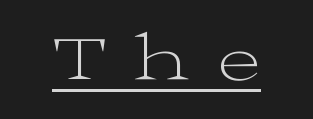
Characters remain perfectly vertical along every line. Typographically, this falls in the serif category. You can see a thin bar hugging the bottom of the glyphs. The rendering uses natural spacing where letterforms have individual widths. Observe the wide spacing: letters keep a clear distance from each other. Stems and bowls with no extra thickness — not bold.
